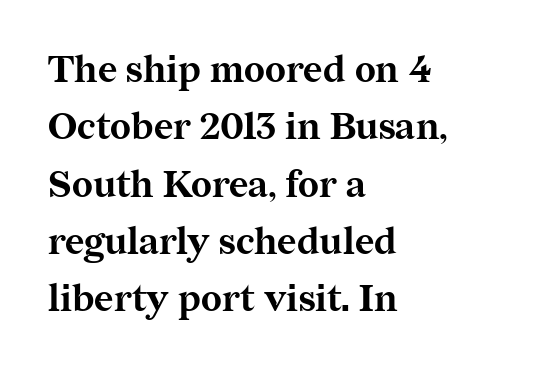
The image shows 37 px bold serif type, upright; set left-aligned, normal line spacing (1.55x), normal letter spacing, not underlined; medium stroke contrast and a medium x-height.
